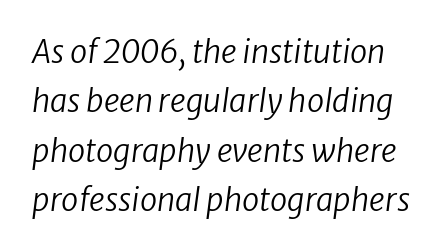
The image shows 31 px regular-weight sans-serif type; set normal line spacing (1.59x), normal letter spacing, not underlined; low stroke contrast and a medium x-height.
